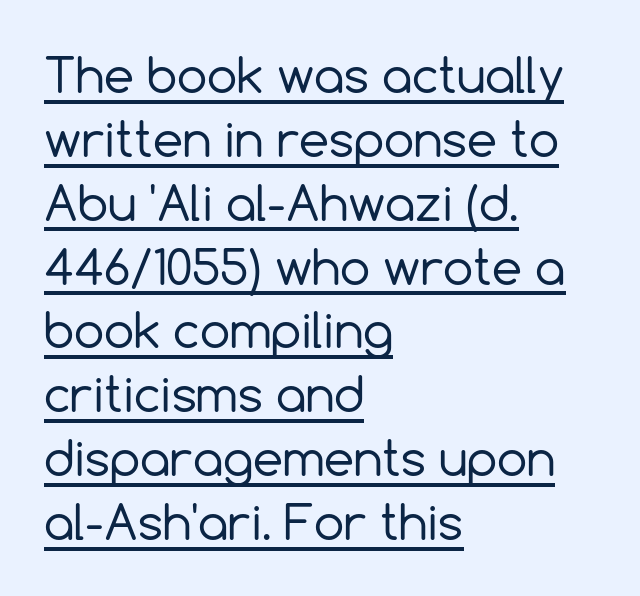
The image shows 48 px regular-weight sans-serif type, upright; set left-aligned, normal line spacing (1.33x), normal letter spacing, underlined; a medium x-height.
